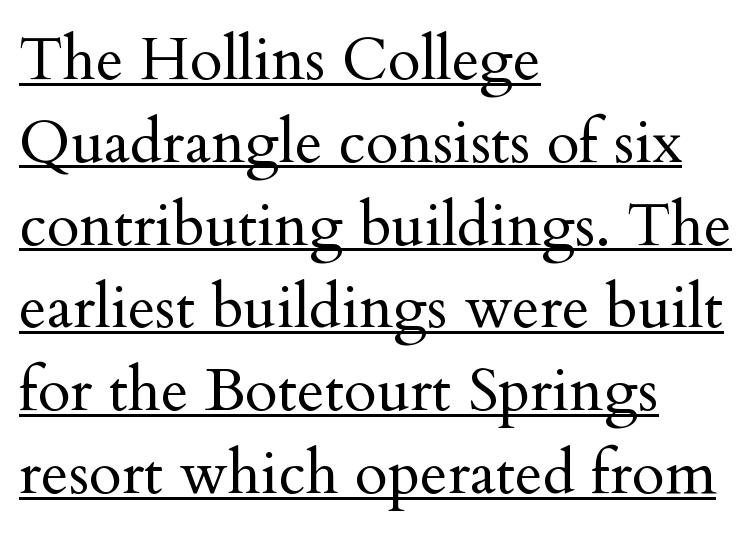
{"serif": "yes", "italic": "no", "bold": "no", "weight": "regular", "width": "normal", "stroke_contrast": "medium", "x_height": "small", "monospaced": "no", "underline": "yes", "align": "left", "line_spacing": "normal", "line_spacing_ratio": 1.38, "letter_spacing": "normal", "letter_spacing_em": 0.0, "glyph_px": 60}
